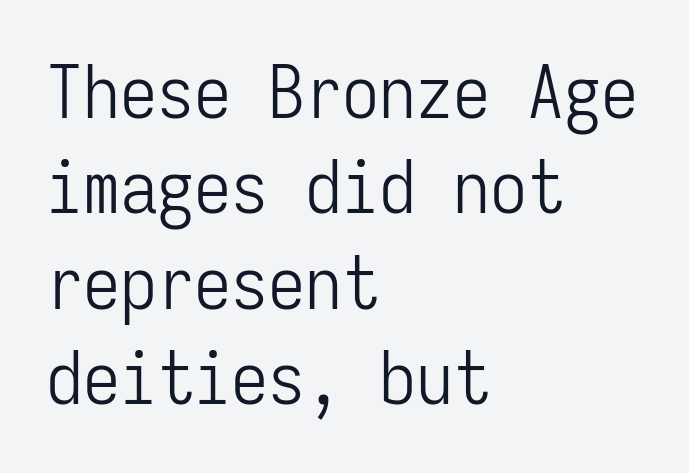
The face used here is a sans, in the tradition of grotesques and geometrics. Is there any slant? The stems are plumb. These lines are set flush left with a ragged right edge. Honestly, the row spacing looks completely unremarkable. Weight: not bold — regular or lighter.
